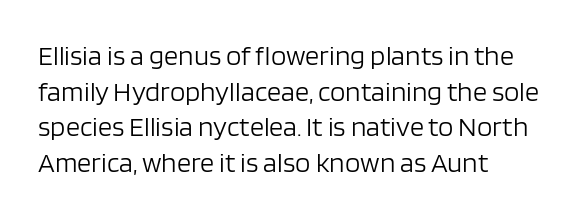
{"serif": "no", "italic": "no", "bold": "no", "weight": "light", "width": "normal", "stroke_contrast": "low", "x_height": "large", "monospaced": "no", "underline": "no", "align": "left", "line_spacing": "normal", "line_spacing_ratio": 1.27, "letter_spacing": "normal", "letter_spacing_em": 0.0, "glyph_px": 28}
